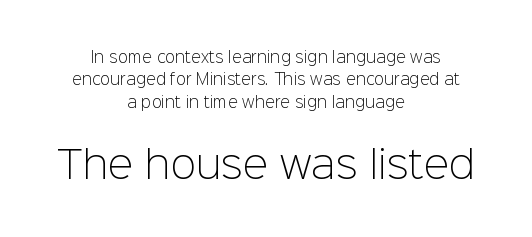
Q: Is the text bold? A: No.
Q: Is the text italic (slanted)? A: No, it is upright.
Q: Is the typeface a serif or a sans-serif typeface? A: Sans-serif.
Q: Is the text underlined? A: No.
Q: How is the paragraph aligned? A: Centered.
Q: Is the spacing between letters normal or unusually wide? A: Normal.
Q: Is the spacing between lines tight, normal or loose? A: Normal.
Q: Which block of text is set in a larger size, the first (top) or the second (bottom)? A: The second (bottom) one.
Q: Width (condensed, normal, or wide)? A: Normal.
Q: Stroke contrast? A: Low.
Q: x-height? A: Medium.
Q: Monospaced? A: No.
